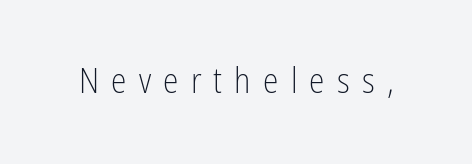
Anything drawn beneath the words? Only blank space. When letters stand straight like this, we call the style roman or upright. A sans-serif font was chosen for this passage. The typeface has the unassuming heft of standard copy or less.
